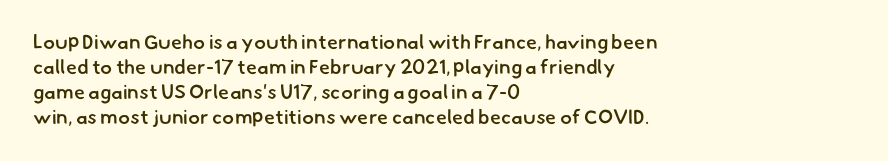
The image shows 20 px text type; set left-aligned, normal line spacing (1.25x), normal letter spacing, not underlined.
